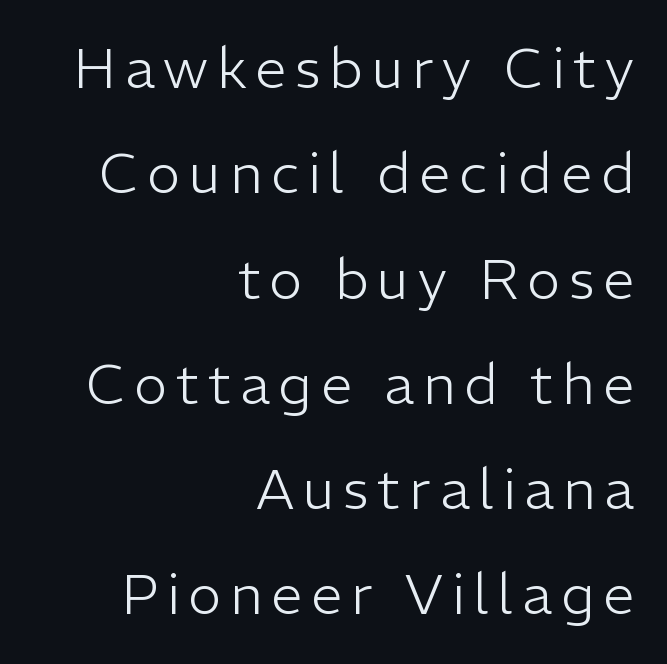
The image shows 56 px light sans-serif type, upright; set right-aligned, line spacing 1.88x, not underlined; low stroke contrast and a medium x-height.
